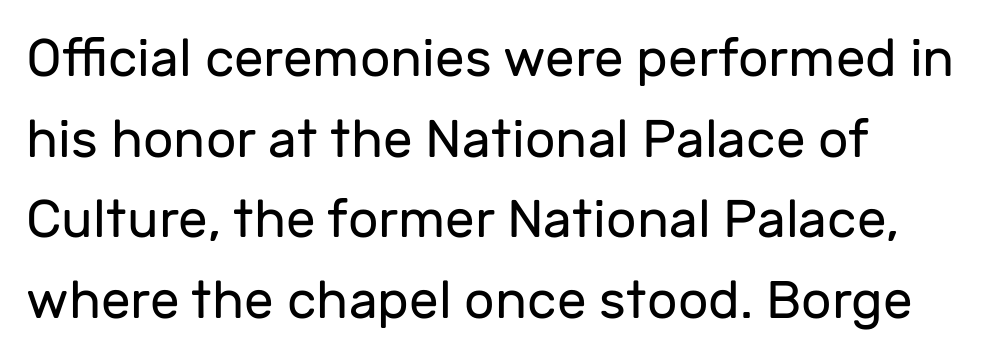
Glyph-to-glyph distance matches everyday printed text. Bold? No — there's no thickening of the strokes. Vertical spacing — default. These lines are composed in type without serifs. This sample has the flowing, uneven cadence of proportional lettering.
